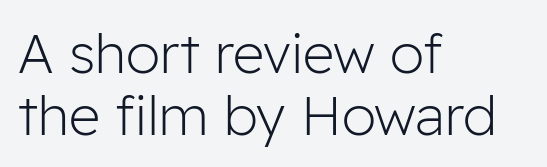
Q: Is the text bold? A: No.
Q: Is the text italic (slanted)? A: No, it is upright.
Q: Is the typeface a serif or a sans-serif typeface? A: Sans-serif.
Q: Is the text underlined? A: No.
Q: How is the paragraph aligned? A: Left-aligned.
Q: Is the spacing between letters normal or unusually wide? A: Normal.
Q: Is the spacing between lines tight, normal or loose? A: Tight.
Q: Width (condensed, normal, or wide)? A: Normal.
Q: Stroke contrast? A: Low.
Q: x-height? A: Medium.
Q: Monospaced? A: No.
